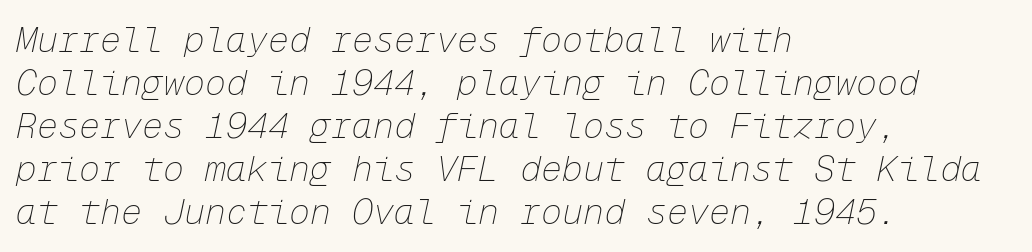
The image shows 35 px thin type, italic (leaning right), monospaced; set left-aligned, line spacing 1.23x, normal letter spacing, not underlined; low stroke contrast and a medium x-height.
